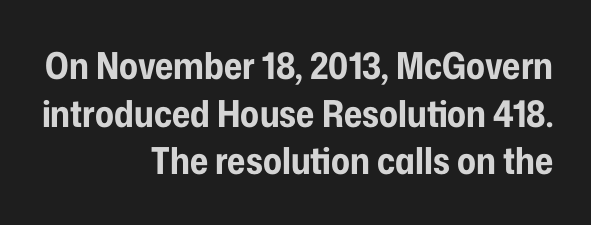
The image shows 37 px bold, condensed sans-serif type, upright; set right-aligned, normal line spacing (1.29x), normal letter spacing, not underlined; low stroke contrast and a medium x-height.
